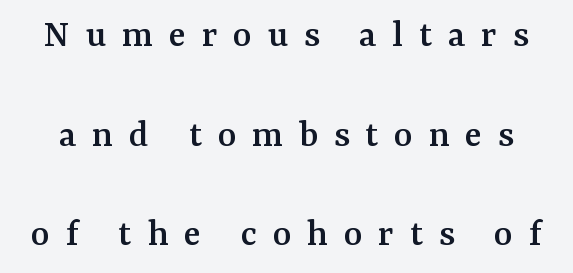
{"serif": "yes", "italic": "no", "width": "normal", "stroke_contrast": "medium", "x_height": "medium", "monospaced": "no", "underline": "no", "line_spacing": "loose", "line_spacing_ratio": 2.49, "letter_spacing": "wide", "letter_spacing_em": 0.39, "glyph_px": 40}
